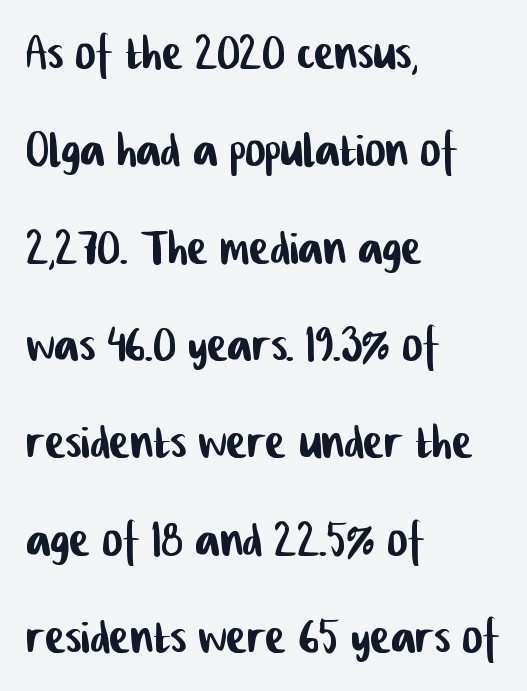
Q: Is the typeface a serif or a sans-serif typeface? A: Sans-serif.
Q: Is the text underlined? A: No.
Q: How is the paragraph aligned? A: Left-aligned.
Q: Is the spacing between letters normal or unusually wide? A: Normal.
Q: Is the spacing between lines tight, normal or loose? A: Normal.
Q: Width (condensed, normal, or wide)? A: Condensed.
Q: Stroke contrast? A: Low.
Q: x-height? A: Medium.
Q: Monospaced? A: No.
